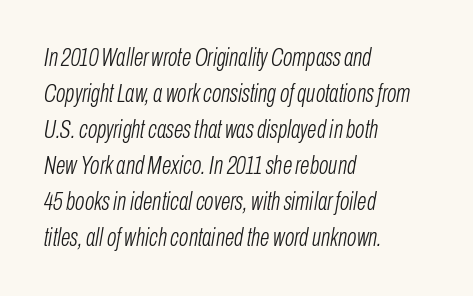
{"italic": "yes", "lean": "right", "slant_degrees": 10, "bold": "no", "underline": "no", "align": "left", "line_spacing": "normal", "line_spacing_ratio": 1.44, "letter_spacing": "normal", "letter_spacing_em": 0.0, "glyph_px": 25}
